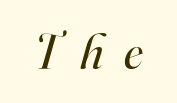
Letterform terminals end in serifs throughout the passage. No heavy texture on the line: the type isn't bold. This sample has the flowing, uneven cadence of proportional lettering. The face used here is rendered with a markedly widened letterfit. Slant detected: the letters are inclined. Rule under the text: the space is simply empty.
